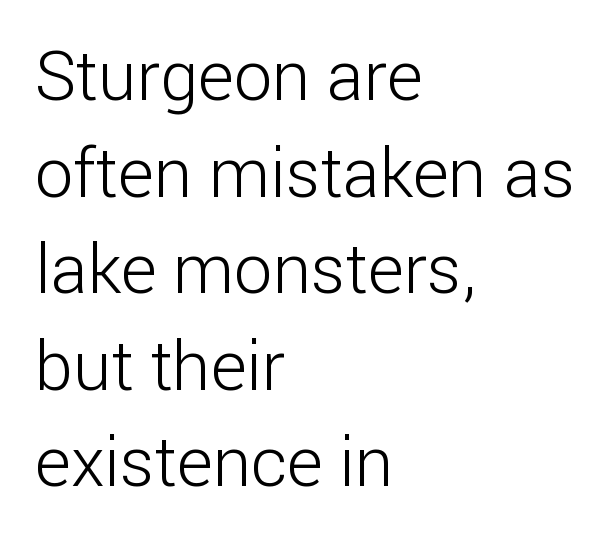
{"serif": "no", "italic": "no", "bold": "no", "weight": "light", "width": "normal", "stroke_contrast": "low", "x_height": "medium", "monospaced": "no", "underline": "no", "align": "left", "line_spacing": "normal", "line_spacing_ratio": 1.4, "letter_spacing": "normal", "letter_spacing_em": 0.0, "glyph_px": 69}
